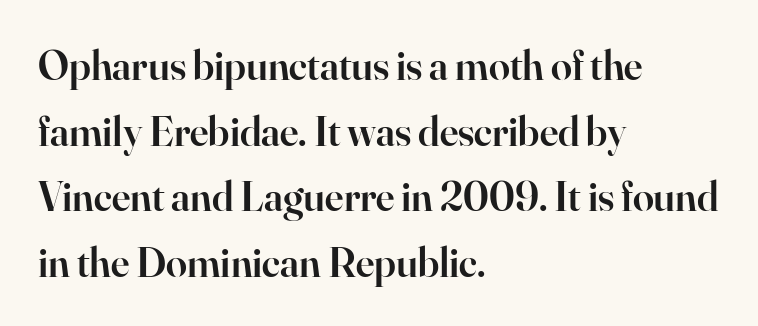
The image shows 42 px semibold serif type, upright; set left-aligned, normal line spacing (1.56x), normal letter spacing, not underlined; high stroke contrast and a small x-height.
